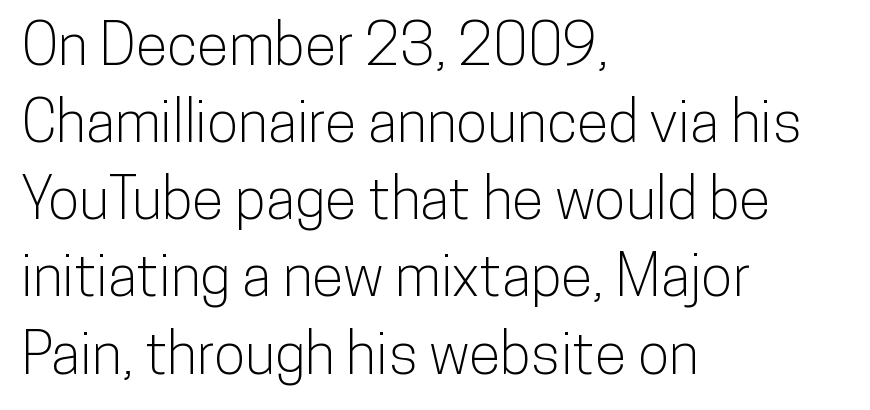
{"serif": "no", "italic": "no", "width": "condensed", "stroke_contrast": "low", "x_height": "medium", "monospaced": "no", "underline": "no", "align": "left", "line_spacing": "normal", "line_spacing_ratio": 1.33, "letter_spacing": "normal", "letter_spacing_em": 0.0, "glyph_px": 58}
